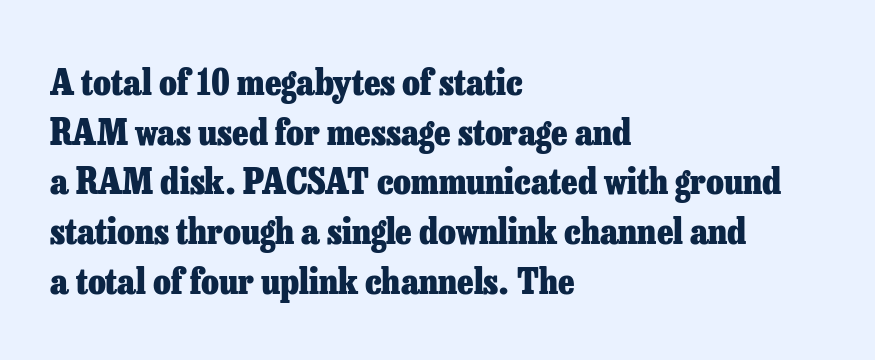
{"serif": "yes", "italic": "no", "bold": "yes", "weight": "heavy", "width": "normal", "stroke_contrast": "low", "x_height": "medium", "monospaced": "no", "underline": "no", "align": "left", "line_spacing": "normal", "line_spacing_ratio": 1.38, "letter_spacing": "normal", "letter_spacing_em": 0.0, "glyph_px": 36}
